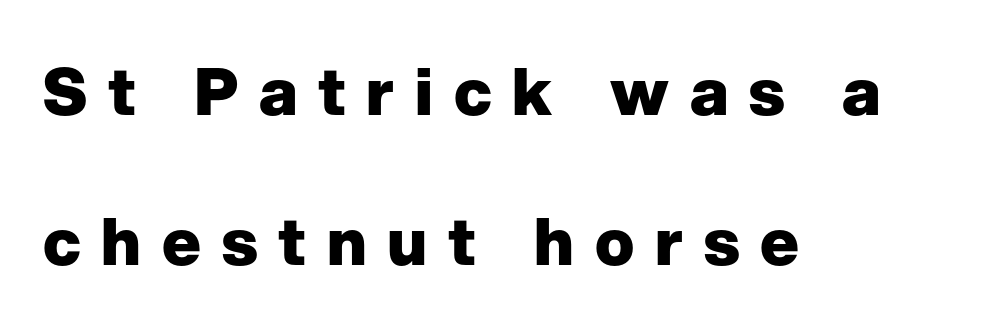
Heavy, bold letterforms. The block of text is sparse from top to bottom, with ample space between rows. The passage shown is not underscored anywhere. Proportional: the letters do not fall into vertical columns.
